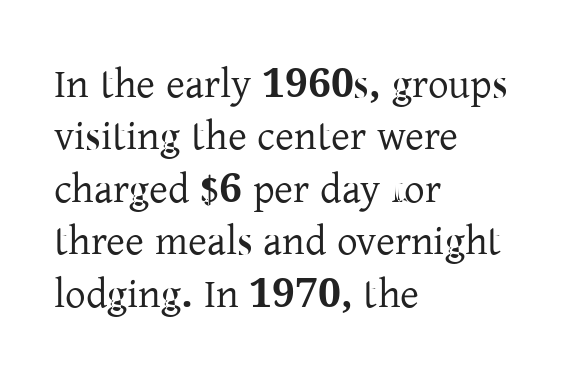
The image shows 41 px serif type, upright; set left-aligned, normal line spacing (1.28x), normal letter spacing, not underlined; low stroke contrast and a medium x-height.
